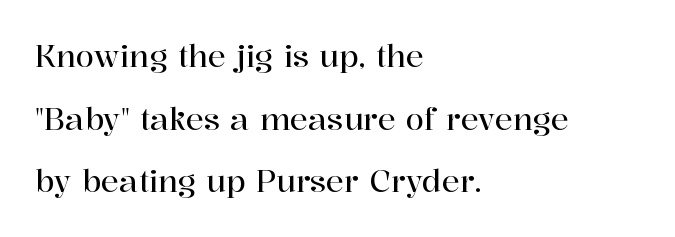
Q: Is the text italic (slanted)? A: No, it is upright.
Q: Is the typeface a serif or a sans-serif typeface? A: Serif.
Q: Is the text underlined? A: No.
Q: How is the paragraph aligned? A: Left-aligned.
Q: Is the spacing between letters normal or unusually wide? A: Normal.
Q: Is the spacing between lines tight, normal or loose? A: Loose.
Q: Width (condensed, normal, or wide)? A: Normal.
Q: Stroke contrast? A: High.
Q: x-height? A: Medium.
Q: Monospaced? A: No.
